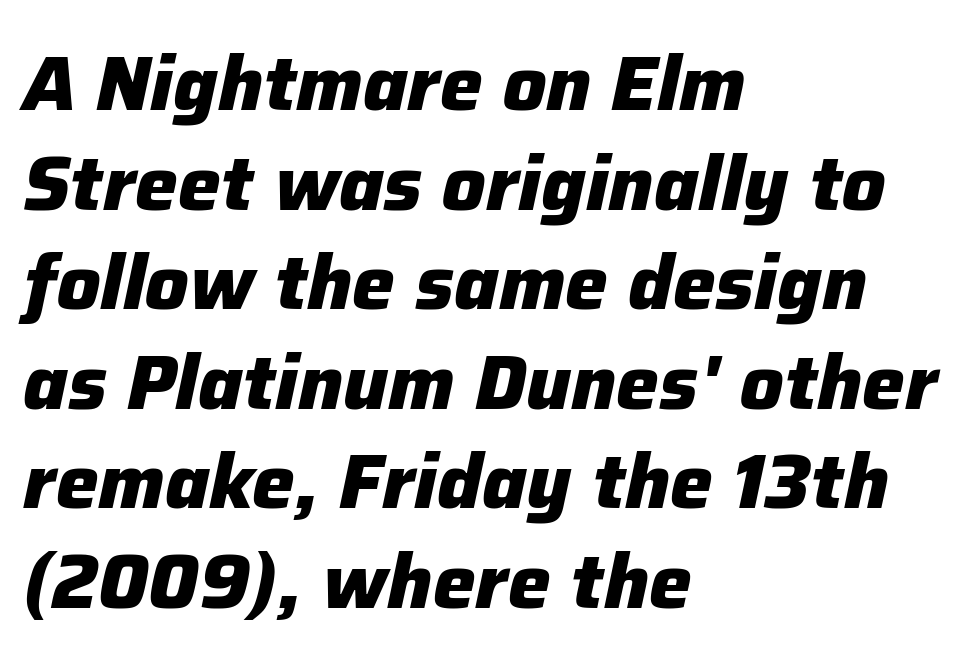
The image shows 76 px heavy type, italic (leaning right); set left-aligned, normal line spacing (1.31x), normal letter spacing, not underlined; low stroke contrast and a medium x-height.
